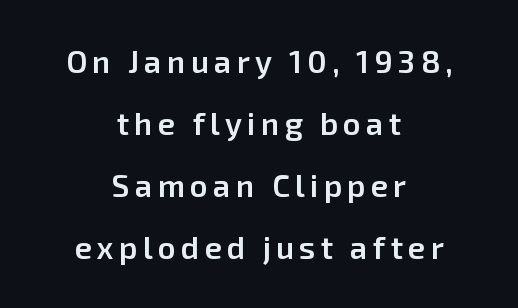
The image shows 31 px semibold sans-serif type, upright; set centered, loose line spacing (2.0x), not underlined; low stroke contrast and a medium x-height.
